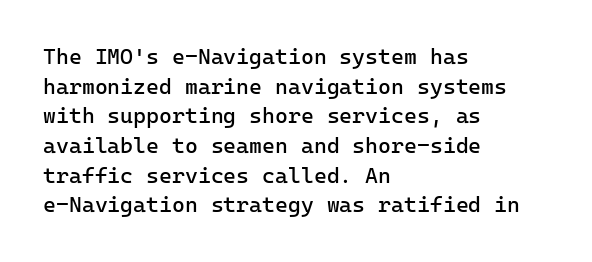
{"italic": "no", "bold": "no", "underline": "no", "align": "left", "line_spacing": "normal", "line_spacing_ratio": 1.35, "letter_spacing": "normal", "letter_spacing_em": 0.0, "glyph_px": 22}
